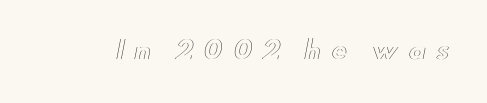
The image shows 24 px text type; set unusually wide letter spacing (+0.42 em), not underlined.
